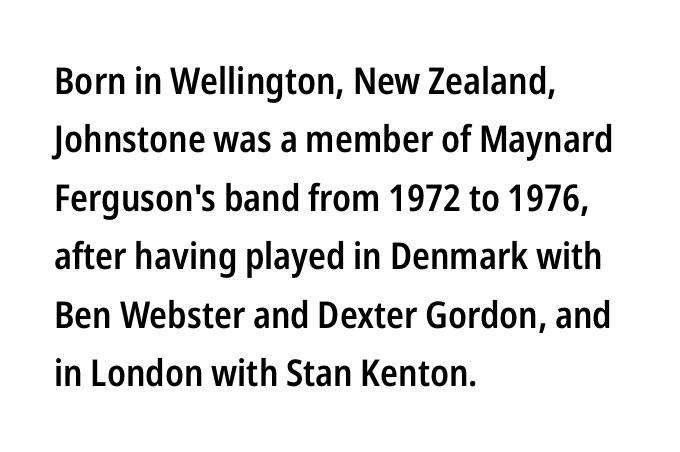
{"serif": "no", "italic": "no", "bold": "semi", "weight": "semibold", "width": "condensed", "stroke_contrast": "low", "x_height": "medium", "monospaced": "no", "underline": "no", "align": "left", "line_spacing": "normal", "line_spacing_ratio": 1.58, "letter_spacing": "normal", "letter_spacing_em": 0.0, "glyph_px": 37}
